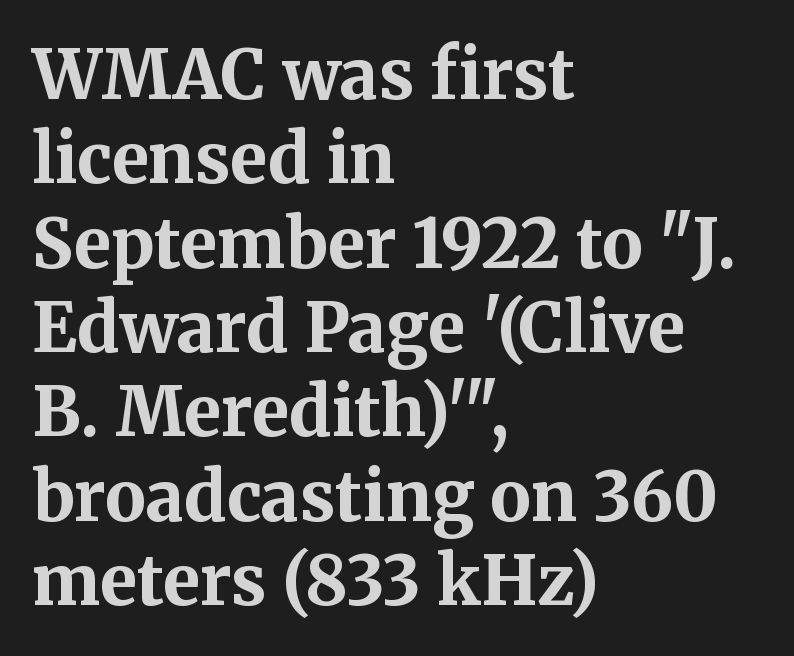
Tracking value appears to be zero — textbook default spacing. These lines are set flush left with a ragged right edge. The baseline area is clear. Varying glyph widths throughout — classic text-font behaviour. Strong, thick strokes mark this as bold type.
